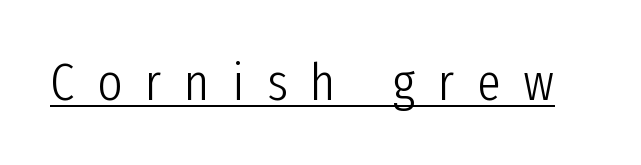
Stroke thickness stays within the range of a standard reading face or lighter. Caption: lettering with a line underneath. Nope, not italic — everything's standing straight. You could not count columns in this text — the font is proportionally spaced. What stands out about the letter spacing? Its width — letters are far apart. You can tell from the bare stems that sans-serif type was used.
